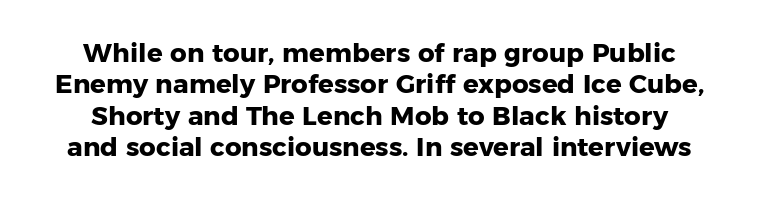
The image shows 26 px bold type, upright; set line spacing 1.21x, normal letter spacing, not underlined.
